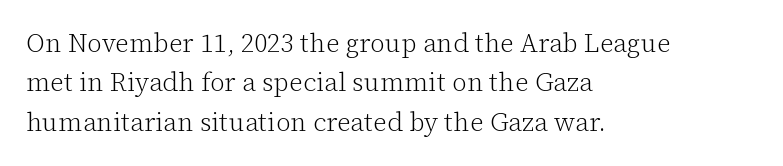
A typesetter would mark this as roman, not italic. Does the leading feel generous? No, just average. The typesetter chose a ragged-right arrangement here. The gaps between neighbouring characters are ordinary and unremarkable. Is this a heavy cut? Hardly; it is regular or lighter. The space directly below the letters is spotless.
